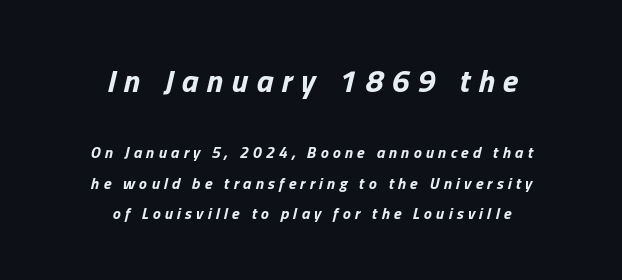
Q: Is the text bold? A: Yes.
Q: Is the text italic (slanted)? A: Yes, it leans right by about 13 degrees.
Q: Is the text underlined? A: No.
Q: How is the paragraph aligned? A: Centered.
Q: Is the spacing between letters normal or unusually wide? A: Unusually wide.
Q: Is the spacing between lines tight, normal or loose? A: Loose.
Q: Which block of text is set in a larger size, the first (top) or the second (bottom)? A: The first (top) one.
Q: Width (condensed, normal, or wide)? A: Normal.
Q: Stroke contrast? A: Low.
Q: x-height? A: Medium.
Q: Monospaced? A: No.
